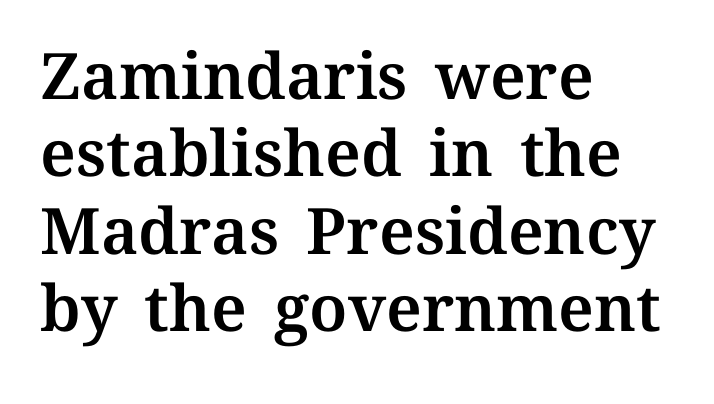
The image shows 64 px text type, upright; set left-aligned, line spacing 1.21x, normal letter spacing, not underlined; medium stroke contrast and a medium x-height.
